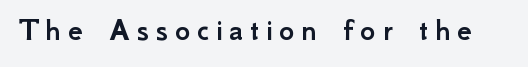
{"serif": "no", "italic": "no", "width": "normal", "stroke_contrast": "low", "x_height": "small", "monospaced": "no", "underline": "no", "letter_spacing": "wide", "letter_spacing_em": 0.2, "glyph_px": 33}
